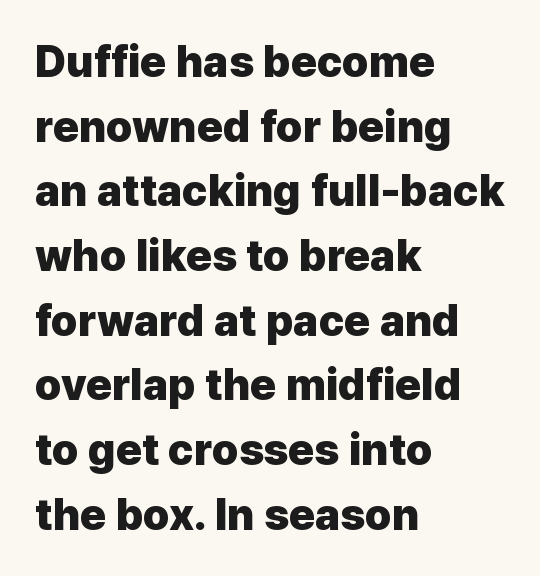
The glyphs have the mass of a bold cut. A normal amount of white space separates one row of letters from the next. These lines are rendered in a variable-pitch font. Short and long lines alike share a common starting point at left. The gap between lines stays unmarked.
